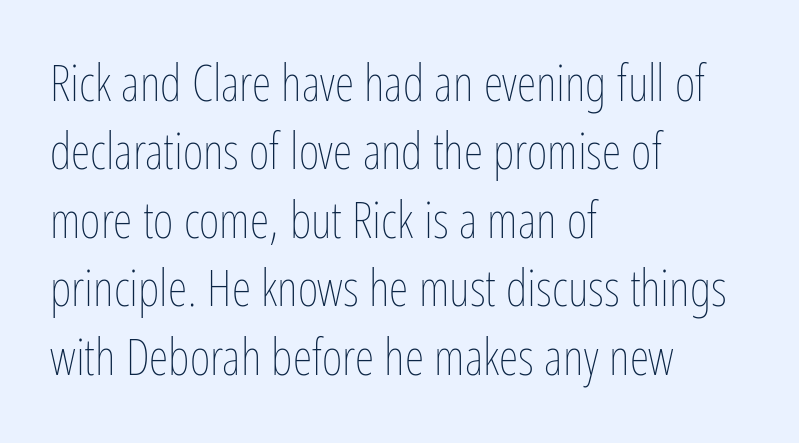
Q: Is the text bold? A: No.
Q: Is the text italic (slanted)? A: No, it is upright.
Q: Is the text underlined? A: No.
Q: How is the paragraph aligned? A: Left-aligned.
Q: Is the spacing between letters normal or unusually wide? A: Normal.
Q: Is the spacing between lines tight, normal or loose? A: Normal.
Q: Width (condensed, normal, or wide)? A: Condensed.
Q: Stroke contrast? A: Low.
Q: x-height? A: Medium.
Q: Monospaced? A: No.
